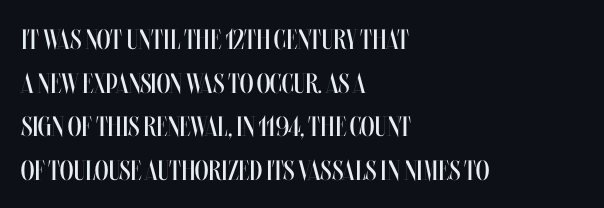
Q: Is the text bold? A: No.
Q: Is the text italic (slanted)? A: No, it is upright.
Q: Is the text underlined? A: No.
Q: How is the paragraph aligned? A: Left-aligned.
Q: Is the spacing between letters normal or unusually wide? A: Normal.
Q: Is the spacing between lines tight, normal or loose? A: Normal.
Q: Width (condensed, normal, or wide)? A: Condensed.
Q: Stroke contrast? A: Medium.
Q: x-height? A: Large.
Q: Monospaced? A: No.
